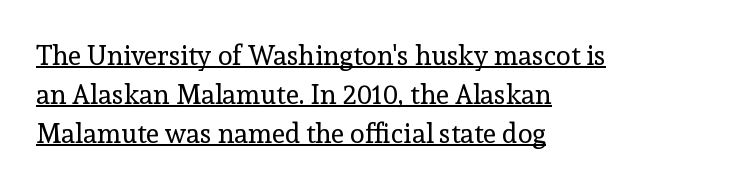
Q: Is the text bold? A: No.
Q: Is the text italic (slanted)? A: No, it is upright.
Q: Is the text underlined? A: Yes.
Q: How is the paragraph aligned? A: Left-aligned.
Q: Is the spacing between letters normal or unusually wide? A: Normal.
Q: Is the spacing between lines tight, normal or loose? A: Normal.
